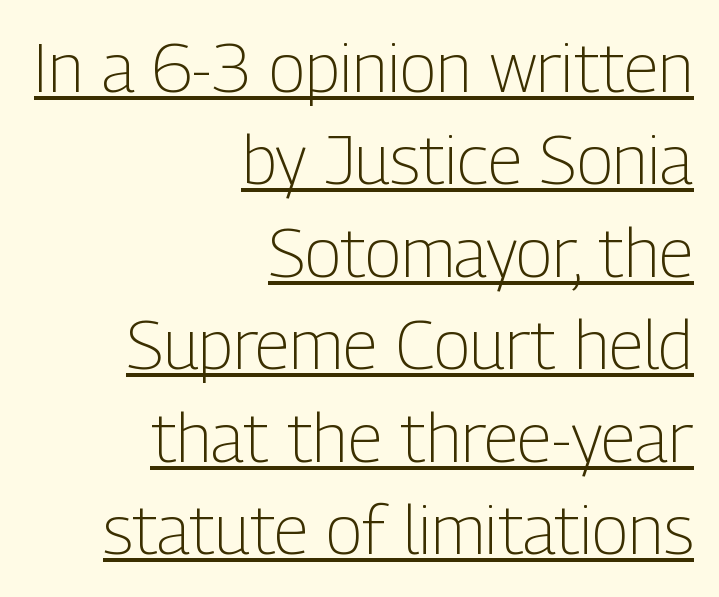
Nobody touched the tracking dial on this one. What's the leading like? Ordinary, nothing unusual. This is roman type, the default non-slanted kind. Somebody hit Ctrl+U on this one — the words are underlined.
